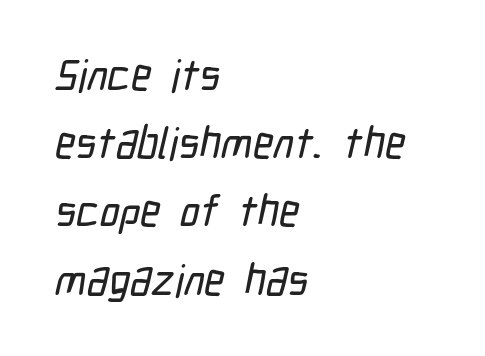
Q: Is the typeface a serif or a sans-serif typeface? A: Sans-serif.
Q: Is the text underlined? A: No.
Q: How is the paragraph aligned? A: Left-aligned.
Q: Is the spacing between letters normal or unusually wide? A: Normal.
Q: Is the spacing between lines tight, normal or loose? A: Normal.
Q: Width (condensed, normal, or wide)? A: Condensed.
Q: Stroke contrast? A: Low.
Q: x-height? A: Medium.
Q: Monospaced? A: No.
